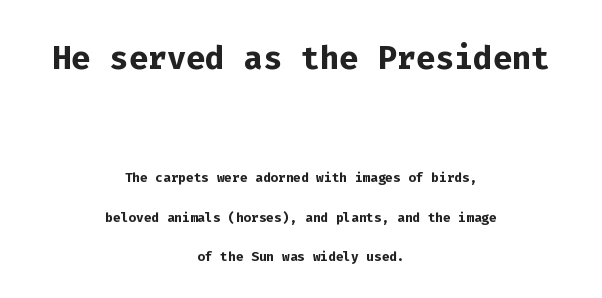
Q: Is the text bold? A: Yes.
Q: Is the text italic (slanted)? A: No, it is upright.
Q: Is the typeface a serif or a sans-serif typeface? A: Sans-serif.
Q: Is the text underlined? A: No.
Q: How is the paragraph aligned? A: Centered.
Q: Is the spacing between letters normal or unusually wide? A: Normal.
Q: Is the spacing between lines tight, normal or loose? A: Loose.
Q: Which block of text is set in a larger size, the first (top) or the second (bottom)? A: The first (top) one.
Q: Width (condensed, normal, or wide)? A: Normal.
Q: Stroke contrast? A: Low.
Q: x-height? A: Medium.
Q: Monospaced? A: Yes.
